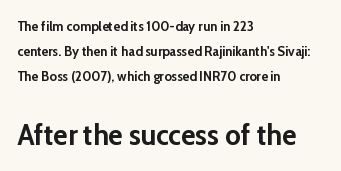
{"serif": "no", "italic": "no", "bold": "yes", "weight": "semibold", "width": "normal", "stroke_contrast": "low", "x_height": "medium", "monospaced": "no", "underline": "no", "align": "left", "line_spacing_ratio": 1.79, "letter_spacing": "normal", "letter_spacing_em": 0.0, "larger_block": "second", "size_ratio": 2.14, "glyph_px": 30}
